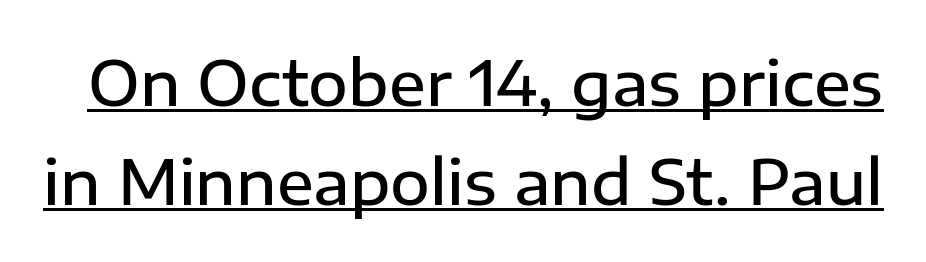
Q: Is the text bold? A: Semi-bold.
Q: Is the text italic (slanted)? A: No, it is upright.
Q: Is the typeface a serif or a sans-serif typeface? A: Sans-serif.
Q: Is the text underlined? A: Yes.
Q: Is the spacing between letters normal or unusually wide? A: Normal.
Q: Is the spacing between lines tight, normal or loose? A: Normal.
Q: Width (condensed, normal, or wide)? A: Normal.
Q: Stroke contrast? A: Low.
Q: x-height? A: Medium.
Q: Monospaced? A: No.
